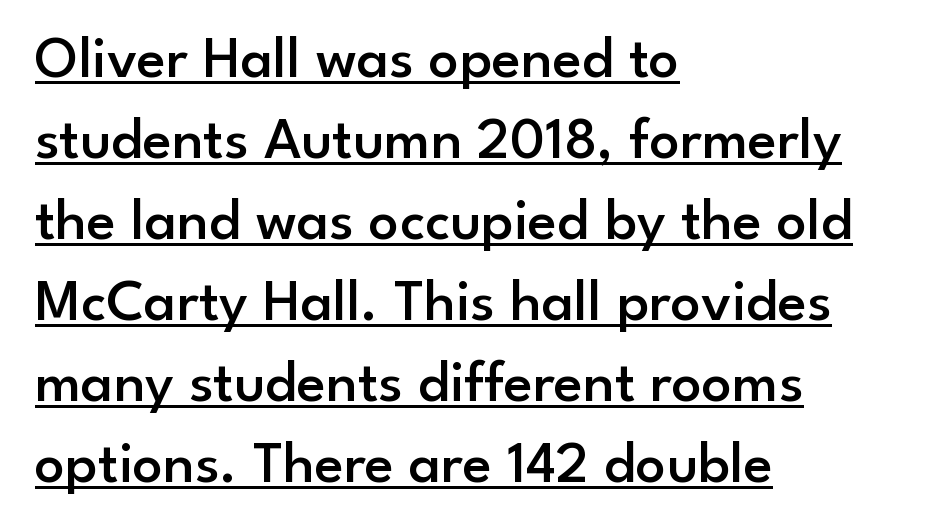
{"serif": "no", "italic": "no", "bold": "semi", "weight": "semibold", "width": "normal", "stroke_contrast": "low", "x_height": "small", "monospaced": "no", "underline": "yes", "align": "left", "line_spacing": "normal", "line_spacing_ratio": 1.35, "letter_spacing": "normal", "letter_spacing_em": 0.0, "glyph_px": 60}
